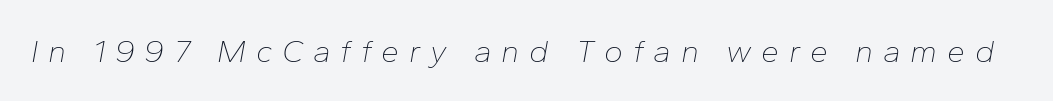
{"italic": "yes", "lean": "right", "slant_degrees": 10, "bold": "no", "weight": "thin", "width": "normal", "stroke_contrast": "low", "x_height": "medium", "monospaced": "no", "underline": "no", "letter_spacing": "wide", "letter_spacing_em": 0.3, "glyph_px": 32}
